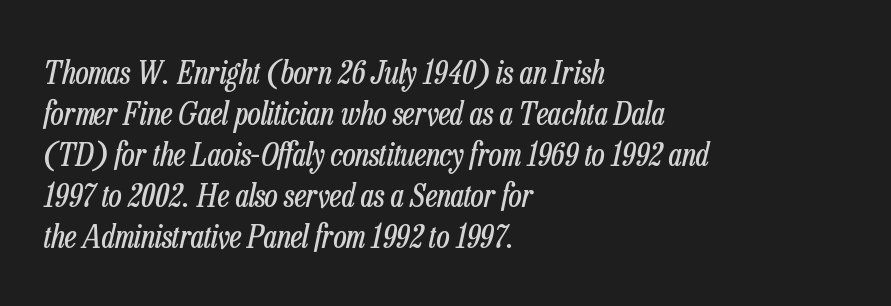
The ragged edge is on the right, which tells us the setting is flush left. The characters are drawn with everyday or finer stroke widths. The area under the type is left untouched. Note the varied advance widths — an 'i' is clearly narrower than an 'm'. The block of text has a typical density, with ordinary space between rows.
